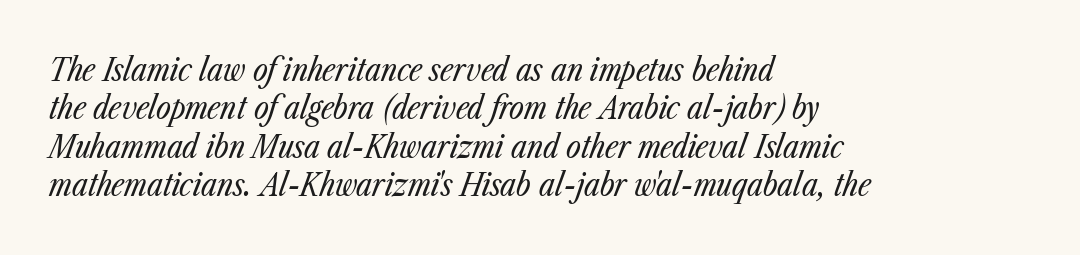
The image shows 32 px regular-weight, condensed type, italic (leaning right); set left-aligned, line spacing 1.2x, normal letter spacing, not underlined; low stroke contrast and a medium x-height.
